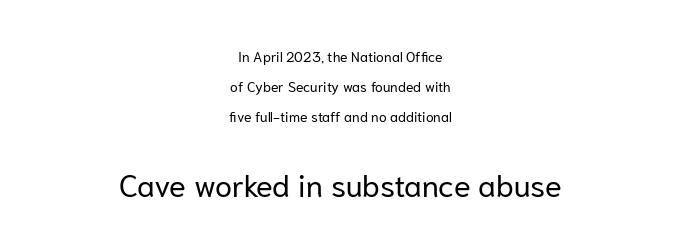
Nobody drew a line under any word here. In terms of leading, this rendering errs on the spacious side. Which margin do the lines hug? Neither — every line sits in the middle. Here the designer chose a conventional face with non-uniform glyph widths. The letters in the lower block stand taller than those in the block above.
